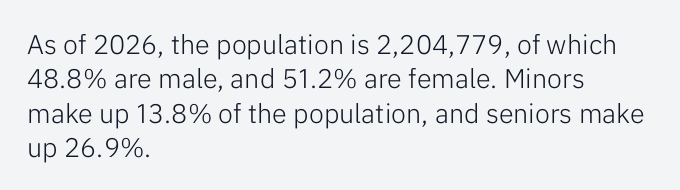
{"italic": "no", "bold": "no", "underline": "no", "align": "left", "line_spacing": "normal", "line_spacing_ratio": 1.27, "letter_spacing": "normal", "letter_spacing_em": 0.0, "glyph_px": 27}
